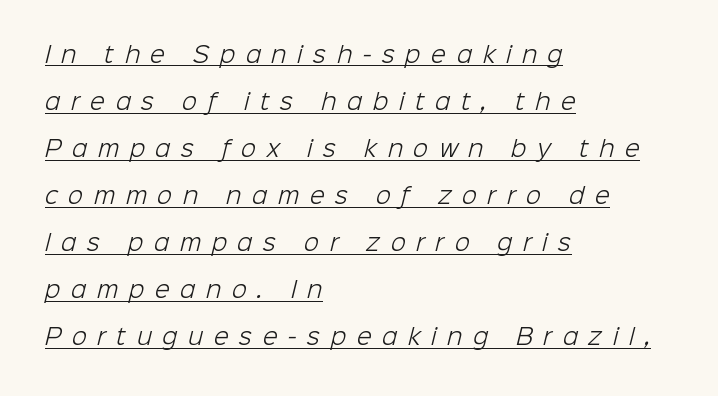
The image shows 22 px text type; set left-aligned, loose line spacing (2.14x), unusually wide letter spacing (+0.48 em), underlined.
